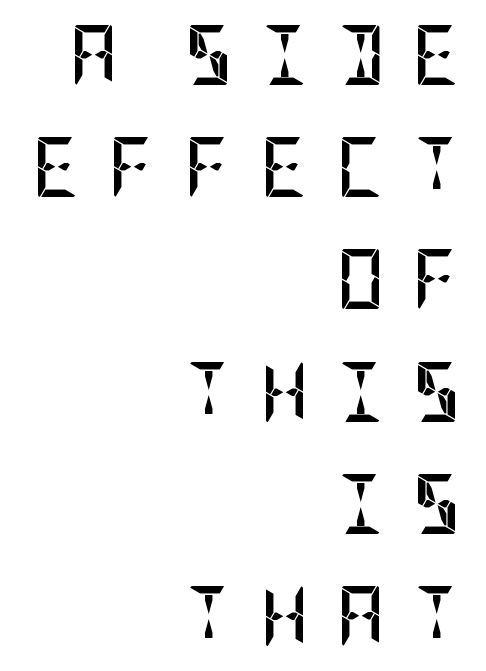
Q: Is the text bold? A: Yes.
Q: Is the text italic (slanted)? A: No, it is upright.
Q: Is the typeface a serif or a sans-serif typeface? A: Sans-serif.
Q: Is the text underlined? A: No.
Q: How is the paragraph aligned? A: Right-aligned.
Q: Is the spacing between letters normal or unusually wide? A: Unusually wide.
Q: Width (condensed, normal, or wide)? A: Condensed.
Q: Stroke contrast? A: Low.
Q: x-height? A: Large.
